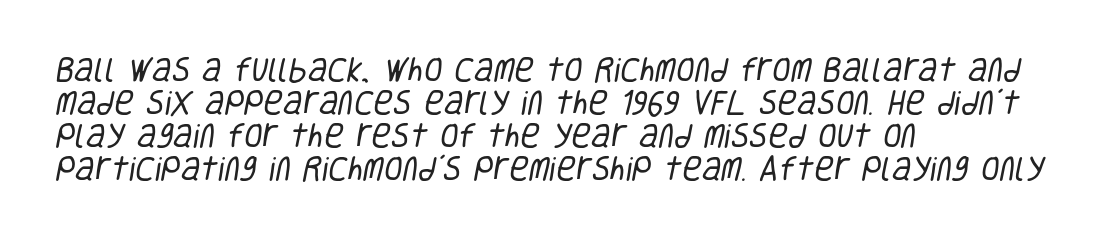
{"bold": "no", "underline": "no", "align": "left", "line_spacing_ratio": 1.22, "letter_spacing": "normal", "letter_spacing_em": 0.0, "glyph_px": 27}
